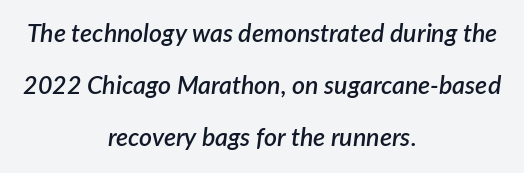
Does the copy run flush right? No — it is centered line by line. Beneath every word, the page is bare. Leading: increased. How are the letters spaced? Ordinarily, with no added tracking. Each glyph is drawn with semibold strokes, heavier than normal yet not fully bold.
